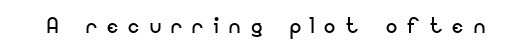
No feet cap the strokes, marking this as sans-serif type. Letter spacing: wide. The letters look calm and open, with moderate or lighter stems. Italic: no, the glyphs are upright roman. The rendering uses natural spacing where letterforms have individual widths. The glyphs are unaccompanied by any horizontal stroke below them.
